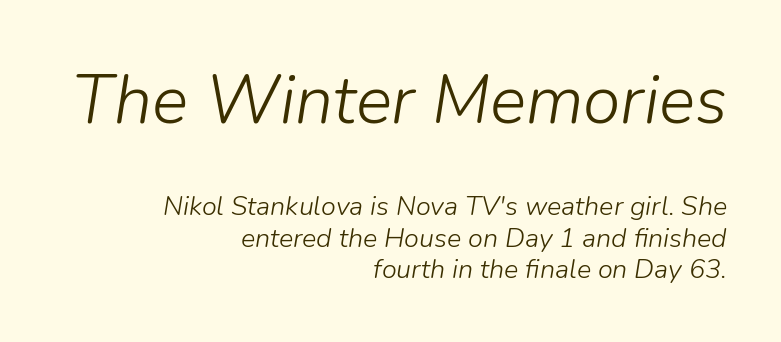
No chunkiness to these letters — they're not bold. The face used here appears at its bigger size in the upper chunk. The typography opts for an oblique posture over an upright one. This rendering features lettering with no underline. Typeset ragged left — the right edge is the straight one.
